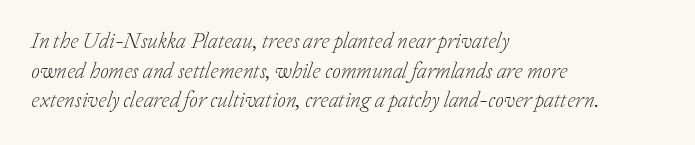
Q: Is the text bold? A: No.
Q: Is the text italic (slanted)? A: Yes, it leans right by about 20 degrees.
Q: Is the text underlined? A: No.
Q: How is the paragraph aligned? A: Left-aligned.
Q: Is the spacing between letters normal or unusually wide? A: Normal.
Q: Is the spacing between lines tight, normal or loose? A: Normal.
